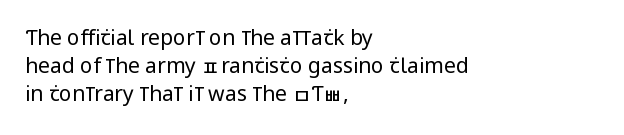
Q: Is the text bold? A: No.
Q: Is the text italic (slanted)? A: No, it is upright.
Q: Is the text underlined? A: No.
Q: How is the paragraph aligned? A: Left-aligned.
Q: Is the spacing between letters normal or unusually wide? A: Normal.
Q: Is the spacing between lines tight, normal or loose? A: Normal.
